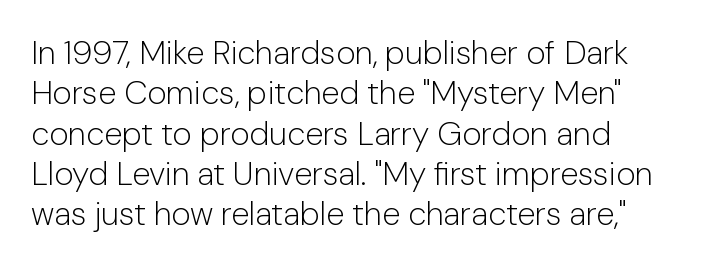
The image shows 33 px light sans-serif type, upright; set left-aligned, line spacing 1.22x, normal letter spacing, not underlined; low stroke contrast and a medium x-height.
